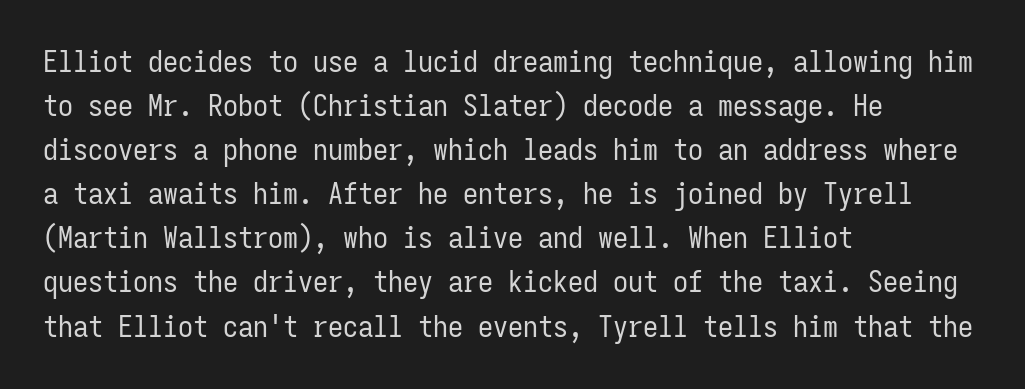
Q: Is the text bold? A: No.
Q: Is the text italic (slanted)? A: No, it is upright.
Q: Is the typeface a serif or a sans-serif typeface? A: Sans-serif.
Q: Is the text underlined? A: No.
Q: How is the paragraph aligned? A: Left-aligned.
Q: Is the spacing between letters normal or unusually wide? A: Normal.
Q: Is the spacing between lines tight, normal or loose? A: Normal.
Q: Width (condensed, normal, or wide)? A: Condensed.
Q: Stroke contrast? A: Low.
Q: x-height? A: Medium.
Q: Monospaced? A: Yes.
